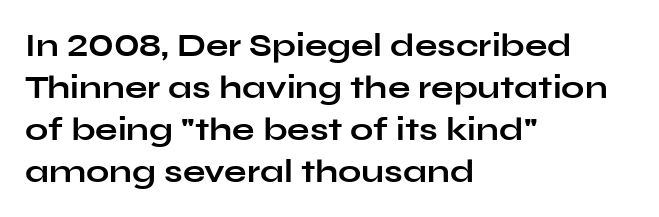
Q: Is the text bold? A: Yes.
Q: Is the text italic (slanted)? A: No, it is upright.
Q: Is the typeface a serif or a sans-serif typeface? A: Sans-serif.
Q: Is the text underlined? A: No.
Q: How is the paragraph aligned? A: Left-aligned.
Q: Is the spacing between letters normal or unusually wide? A: Normal.
Q: Is the spacing between lines tight, normal or loose? A: Normal.
Q: Width (condensed, normal, or wide)? A: Wide.
Q: Stroke contrast? A: Low.
Q: x-height? A: Medium.
Q: Monospaced? A: No.
